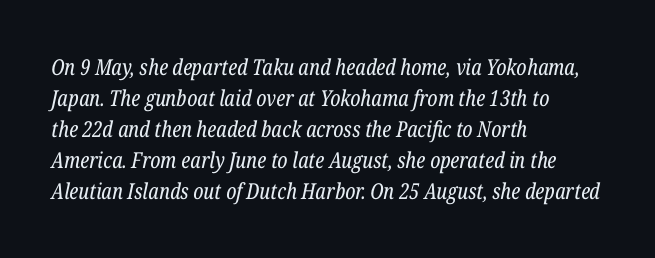
Q: Is the text bold? A: No.
Q: Is the text italic (slanted)? A: Yes, it leans right by about 12 degrees.
Q: Is the text underlined? A: No.
Q: How is the paragraph aligned? A: Left-aligned.
Q: Is the spacing between letters normal or unusually wide? A: Normal.
Q: Is the spacing between lines tight, normal or loose? A: Normal.
